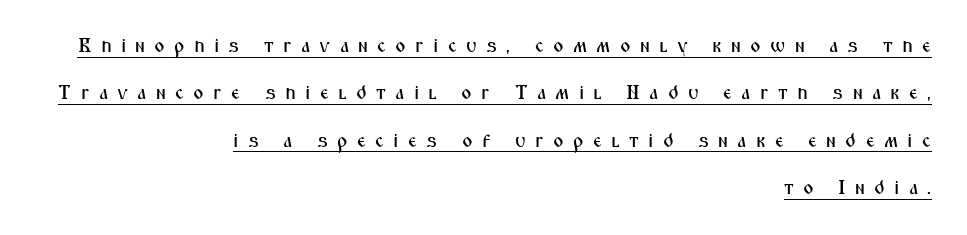
The image shows 20 px text type, upright; set right-aligned, loose line spacing (2.37x), unusually wide letter spacing (+0.46 em), underlined.
